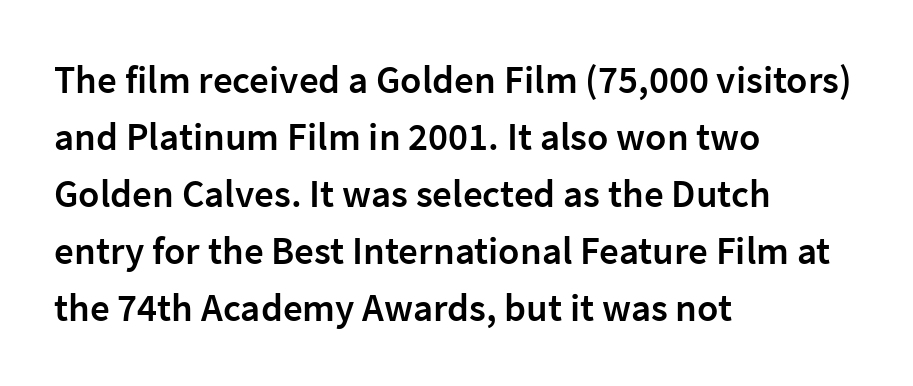
Q: Is the text bold? A: Semi-bold.
Q: Is the text italic (slanted)? A: No, it is upright.
Q: Is the typeface a serif or a sans-serif typeface? A: Sans-serif.
Q: Is the text underlined? A: No.
Q: How is the paragraph aligned? A: Left-aligned.
Q: Is the spacing between letters normal or unusually wide? A: Normal.
Q: Is the spacing between lines tight, normal or loose? A: Normal.
Q: Width (condensed, normal, or wide)? A: Normal.
Q: Stroke contrast? A: Low.
Q: x-height? A: Medium.
Q: Monospaced? A: No.
